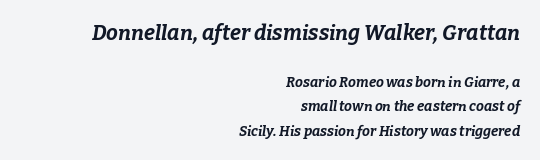
Look at the glyph heights: the upper group is clearly the bigger setting. The face used here has a pronounced slope to its letters. Pretty heavy lettering here — definitely bold. Line ends are locked; line starts wander. How are the letters spaced? Ordinarily, with no added tracking. The space directly below the letters is spotless.
